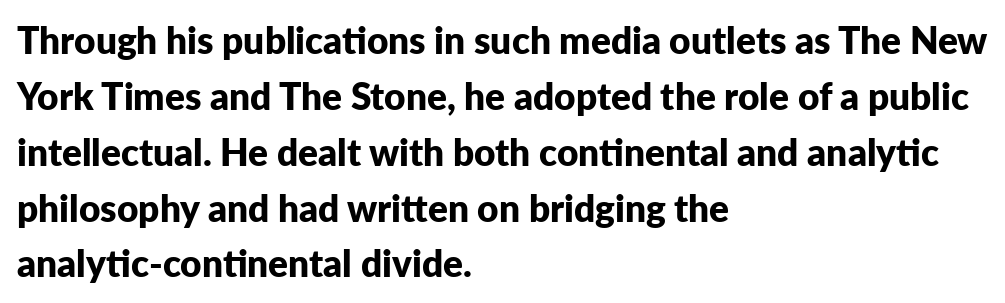
The image shows 37 px bold sans-serif type, upright; set left-aligned, normal line spacing (1.51x), normal letter spacing, not underlined; low stroke contrast and a medium x-height.
